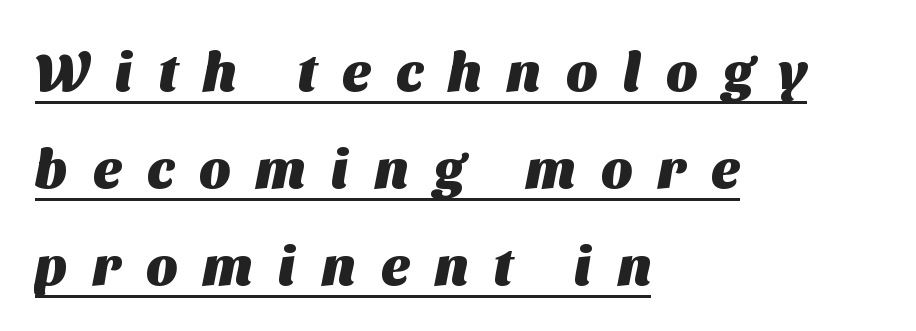
{"serif": "no", "bold": "yes", "weight": "heavy", "width": "normal", "stroke_contrast": "medium", "x_height": "medium", "monospaced": "no", "underline": "yes", "align": "left", "line_spacing_ratio": 1.8, "letter_spacing": "wide", "letter_spacing_em": 0.48, "glyph_px": 54}
